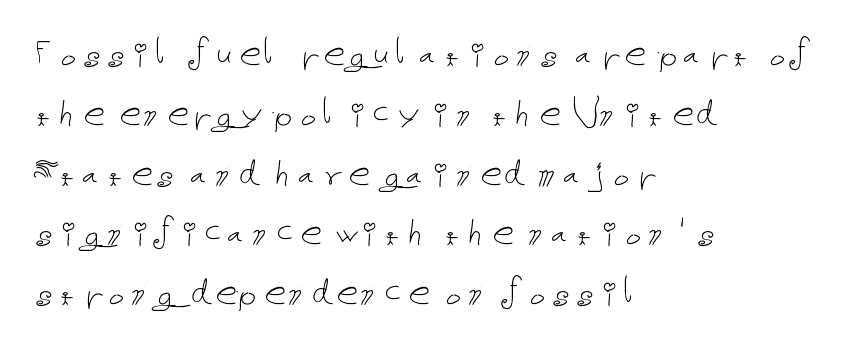
{"italic": "no", "bold": "no", "weight": "thin", "width": "normal", "stroke_contrast": "low", "x_height": "medium", "underline": "no", "align": "left", "line_spacing": "normal", "line_spacing_ratio": 1.39, "letter_spacing": "normal", "letter_spacing_em": 0.0, "glyph_px": 43}
